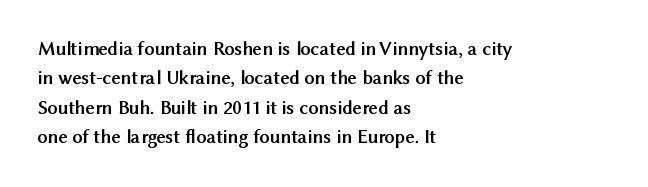
{"italic": "no", "bold": "yes", "underline": "no", "align": "left", "line_spacing": "normal", "line_spacing_ratio": 1.47, "letter_spacing": "normal", "letter_spacing_em": 0.0, "glyph_px": 20}
